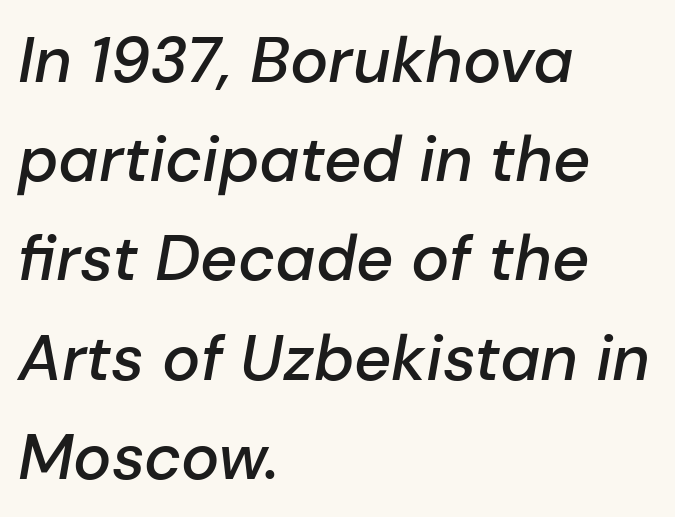
{"italic": "yes", "lean": "right", "slant_degrees": 10, "bold": "semi", "weight": "semibold", "width": "normal", "stroke_contrast": "low", "x_height": "medium", "monospaced": "no", "underline": "no", "align": "left", "line_spacing": "normal", "line_spacing_ratio": 1.55, "letter_spacing": "normal", "letter_spacing_em": 0.0, "glyph_px": 64}
